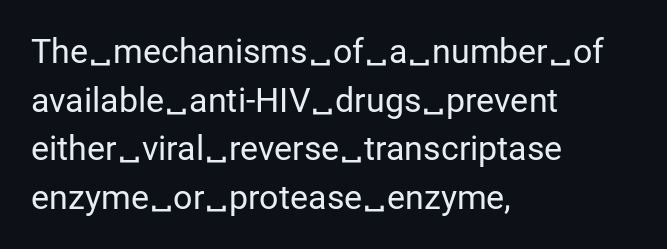
Q: Is the text bold? A: No.
Q: Is the text italic (slanted)? A: No, it is upright.
Q: Is the typeface a serif or a sans-serif typeface? A: Sans-serif.
Q: Is the text underlined? A: No.
Q: How is the paragraph aligned? A: Left-aligned.
Q: Is the spacing between letters normal or unusually wide? A: Normal.
Q: Is the spacing between lines tight, normal or loose? A: Normal.
Q: Width (condensed, normal, or wide)? A: Normal.
Q: Stroke contrast? A: Low.
Q: x-height? A: Medium.
Q: Monospaced? A: No.
